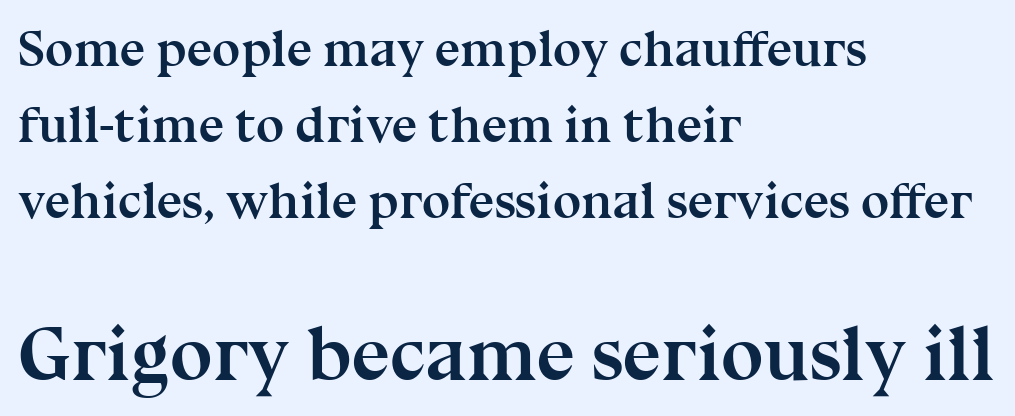
Tall strokes in this sample are plumb rather than angled. These lines are rendered in a variable-pitch font. Clear beneath every line of the passage. Observe the ordinary spacing: letters are neighbours, not strangers.
